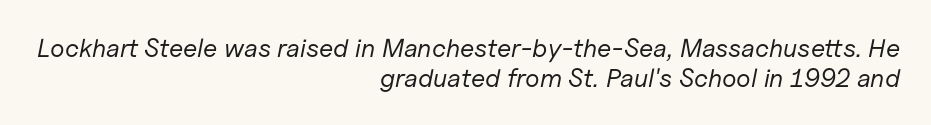
Q: Is the text bold? A: No.
Q: Is the text italic (slanted)? A: Yes, it leans right by about 11 degrees.
Q: Is the text underlined? A: No.
Q: How is the paragraph aligned? A: Right-aligned.
Q: Is the spacing between letters normal or unusually wide? A: Normal.
Q: Is the spacing between lines tight, normal or loose? A: Tight.
